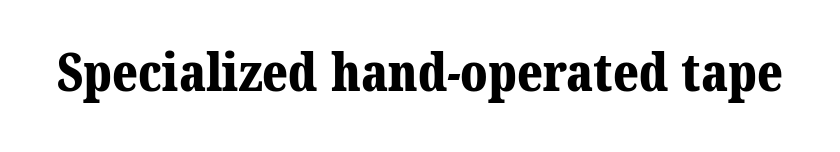
The image shows 52 px bold serif type; set normal letter spacing, not underlined; medium stroke contrast and a medium x-height.
